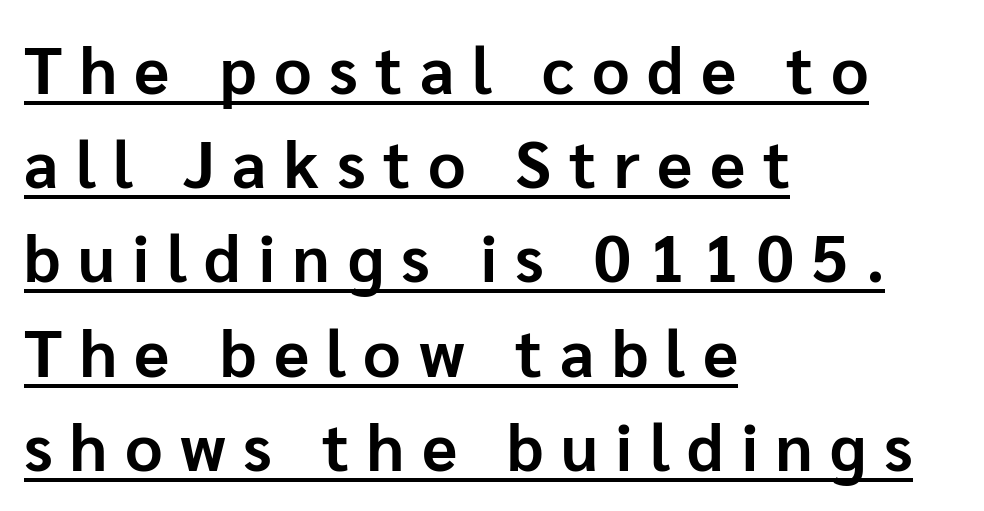
Q: Is the text bold? A: Yes.
Q: Is the text italic (slanted)? A: No, it is upright.
Q: Is the typeface a serif or a sans-serif typeface? A: Sans-serif.
Q: Is the text underlined? A: Yes.
Q: How is the paragraph aligned? A: Left-aligned.
Q: Is the spacing between letters normal or unusually wide? A: Unusually wide.
Q: Is the spacing between lines tight, normal or loose? A: Normal.
Q: Width (condensed, normal, or wide)? A: Normal.
Q: Stroke contrast? A: Low.
Q: x-height? A: Medium.
Q: Monospaced? A: No.
